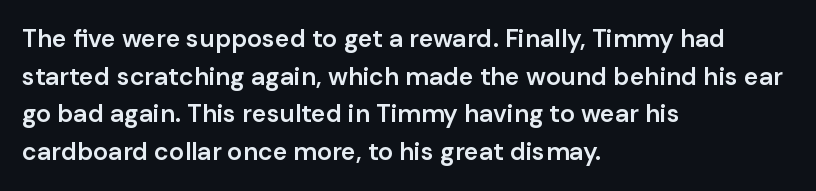
The foot of each line stays bare and open. Horizontal bands of white between lines are of average thickness. A fair bit of extra ink — the face is semibold, not bold. Where is the straight margin? On the left.
